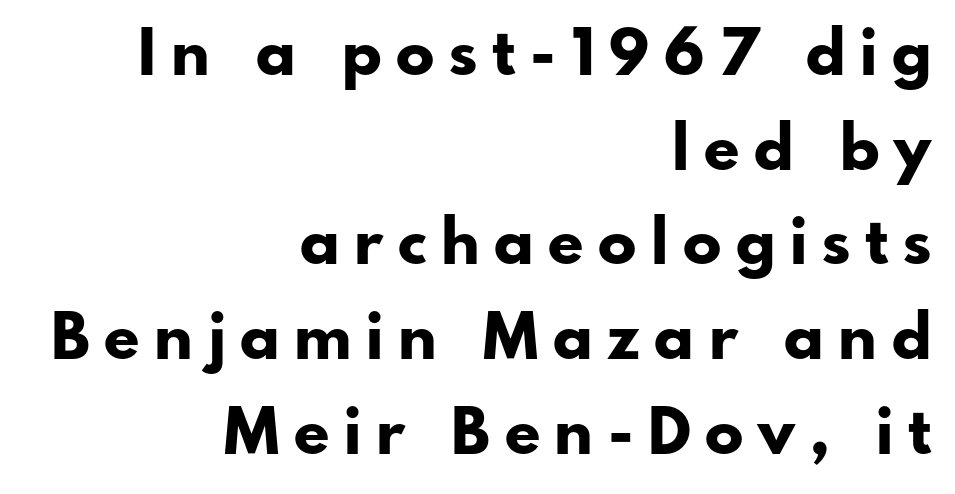
Grotesque or geometric, the face here clearly has no serifs. Which margin do the lines hug? The right one — the left edge is uneven. The axis of the letterforms is exactly vertical. Thick stems and heavy bowls — unmistakably bold.
